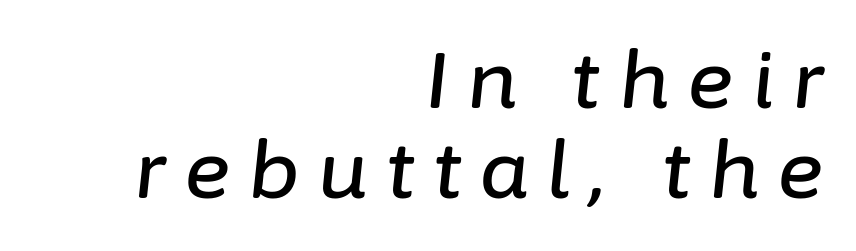
The image shows 79 px text type, italic (leaning right); set right-aligned, tight line spacing (1.14x), unusually wide letter spacing (+0.23 em), not underlined; low stroke contrast and a medium x-height.
